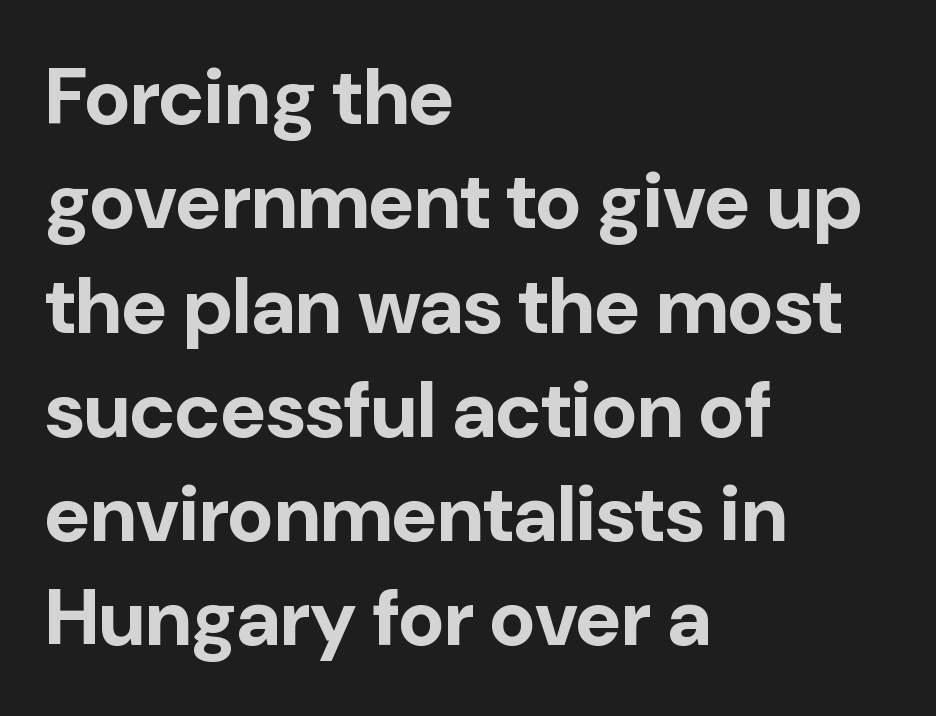
The image shows 79 px bold sans-serif type, upright; set left-aligned, normal line spacing (1.32x), normal letter spacing, not underlined; low stroke contrast and a medium x-height.
